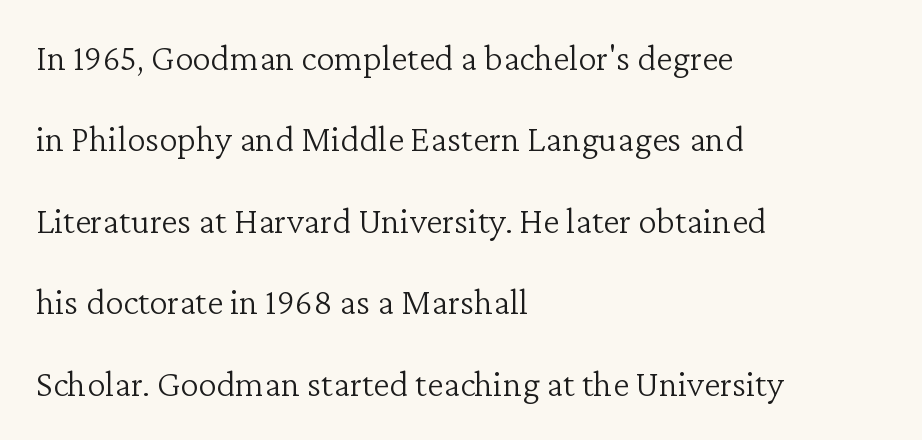
The rendering uses natural spacing where letterforms have individual widths. The line-height multiplier appears high, well above default. In terms of posture, this sample is upright. The passage shown is not bold in any degree. The glyphs in this specimen are seriffed.
